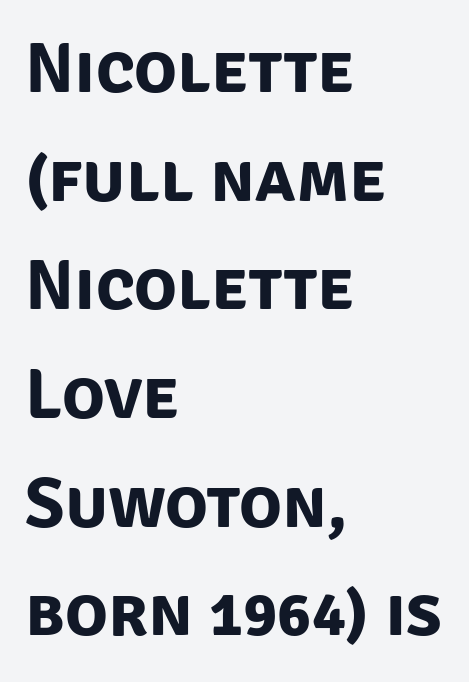
Regarding leading, the lines here are spaced in the standard way. Check where the strokes stop: nothing finishes them off — pure sans. These lines are set flush left with a ragged right edge. No extra tracking has been applied to these lines. These words are printed bold, with thick strokes throughout.
